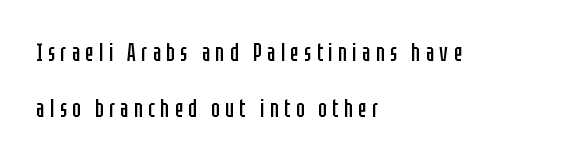
{"italic": "no", "bold": "no", "underline": "no", "align": "left", "line_spacing": "loose", "line_spacing_ratio": 2.23, "letter_spacing": "wide", "letter_spacing_em": 0.22, "glyph_px": 25}
